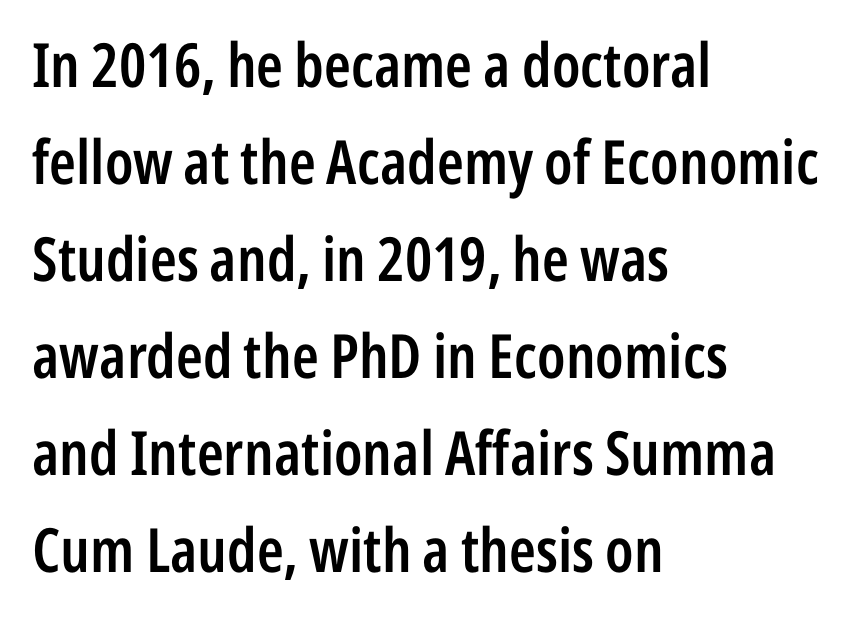
The image shows 61 px semibold, condensed sans-serif type, upright; set left-aligned, normal line spacing (1.59x), normal letter spacing, not underlined; low stroke contrast and a medium x-height.
